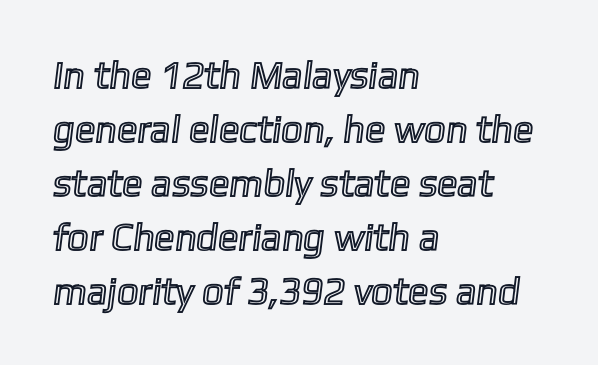
{"width": "normal", "x_height": "medium", "monospaced": "no", "underline": "no", "align": "left", "line_spacing": "normal", "line_spacing_ratio": 1.42, "letter_spacing": "normal", "letter_spacing_em": 0.0, "glyph_px": 38}
